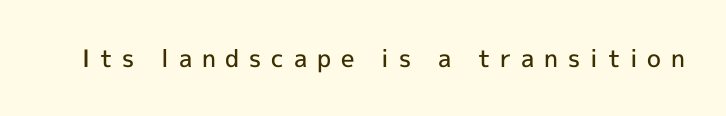
This is moderately heavy type, rendered in semibold. The type sits square on the baseline with zero lean. The horizontal fit of the characters is loose and conspicuously gappy. The gap between lines stays unmarked.
